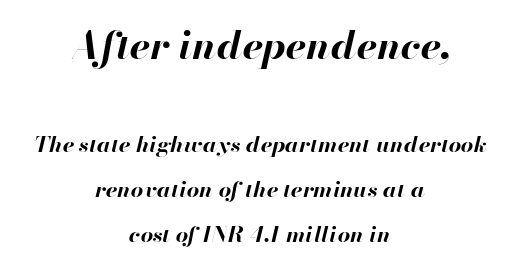
The image shows 39 px bold type, italic (leaning right); set centered, loose line spacing (2.03x), normal letter spacing, not underlined; the first (top) block is 1.77x larger; high stroke contrast and a small x-height.
